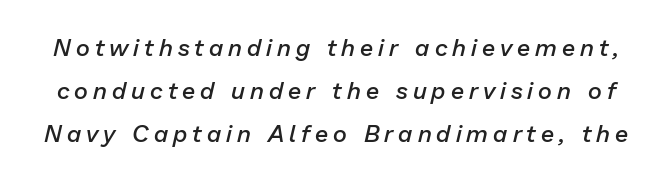
{"italic": "yes", "lean": "right", "slant_degrees": 13, "bold": "semi", "underline": "no", "line_spacing_ratio": 1.8, "letter_spacing": "wide", "letter_spacing_em": 0.21, "glyph_px": 24}
